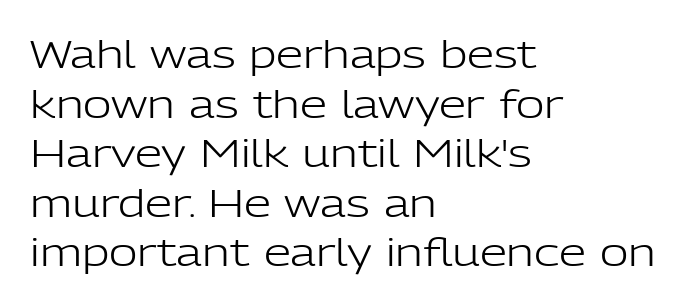
{"serif": "no", "italic": "no", "bold": "no", "weight": "light", "width": "normal", "stroke_contrast": "low", "x_height": "medium", "monospaced": "no", "underline": "no", "align": "left", "line_spacing": "normal", "line_spacing_ratio": 1.27, "letter_spacing": "normal", "letter_spacing_em": 0.0, "glyph_px": 39}
